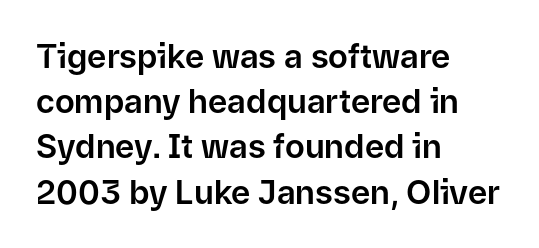
Q: Is the text italic (slanted)? A: No, it is upright.
Q: Is the typeface a serif or a sans-serif typeface? A: Sans-serif.
Q: Is the text underlined? A: No.
Q: How is the paragraph aligned? A: Left-aligned.
Q: Is the spacing between letters normal or unusually wide? A: Normal.
Q: Is the spacing between lines tight, normal or loose? A: Normal.
Q: Width (condensed, normal, or wide)? A: Normal.
Q: Stroke contrast? A: Low.
Q: x-height? A: Medium.
Q: Monospaced? A: No.
